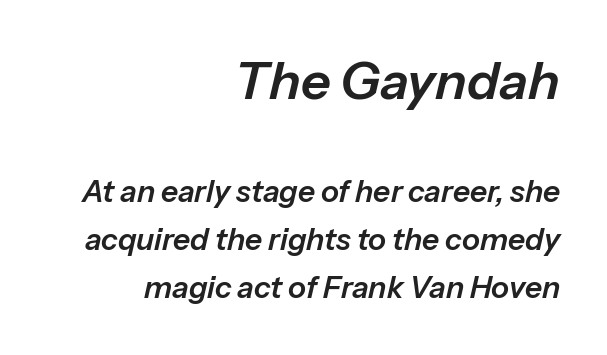
Q: Is the text italic (slanted)? A: Yes, it leans right by about 13 degrees.
Q: Is the text underlined? A: No.
Q: How is the paragraph aligned? A: Right-aligned.
Q: Is the spacing between letters normal or unusually wide? A: Normal.
Q: Is the spacing between lines tight, normal or loose? A: Normal.
Q: Which block of text is set in a larger size, the first (top) or the second (bottom)? A: The first (top) one.
Q: Width (condensed, normal, or wide)? A: Normal.
Q: Stroke contrast? A: Low.
Q: x-height? A: Medium.
Q: Monospaced? A: No.
